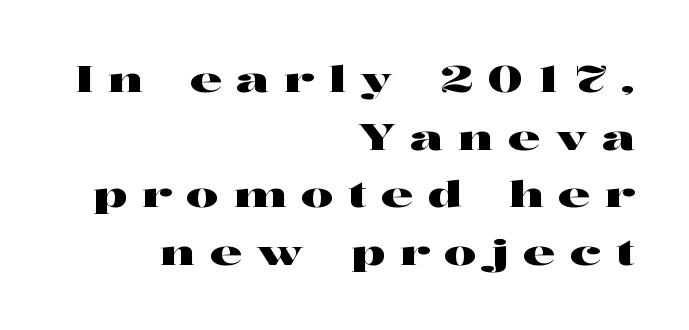
The image shows 36 px wide serif type, upright; set right-aligned, normal line spacing (1.6x), unusually wide letter spacing (+0.41 em), not underlined; high stroke contrast and a medium x-height.
